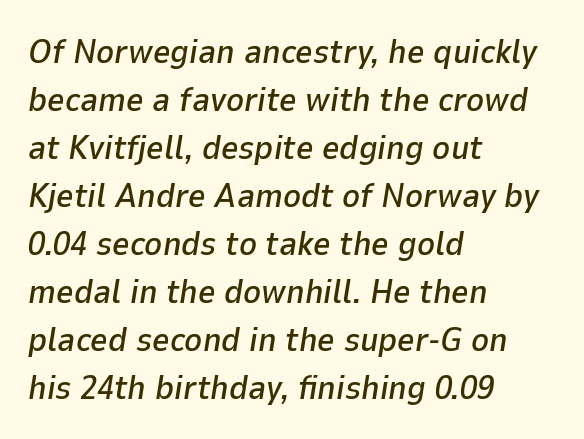
Q: Is the text italic (slanted)? A: Yes, it leans right by about 9 degrees.
Q: Is the text underlined? A: No.
Q: How is the paragraph aligned? A: Left-aligned.
Q: Is the spacing between letters normal or unusually wide? A: Normal.
Q: Is the spacing between lines tight, normal or loose? A: Normal.
Q: Width (condensed, normal, or wide)? A: Normal.
Q: Stroke contrast? A: Low.
Q: x-height? A: Medium.
Q: Monospaced? A: No.
